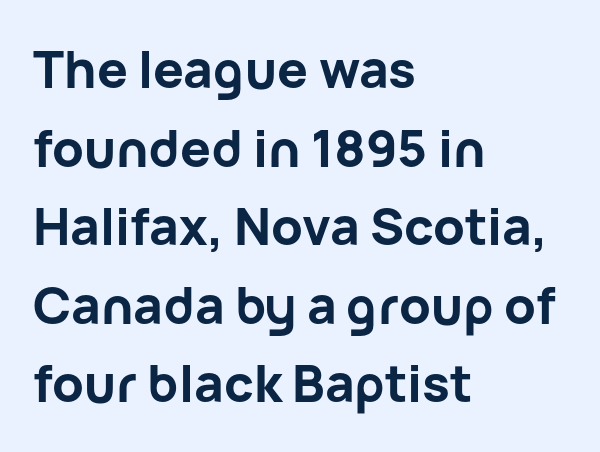
The image shows 51 px bold sans-serif type, upright; set left-aligned, normal line spacing (1.54x), normal letter spacing, not underlined; low stroke contrast and a medium x-height.
